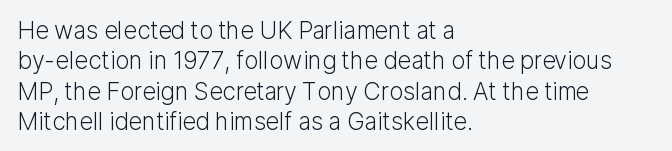
The image shows 24 px text type, upright; set left-aligned, normal line spacing (1.27x), normal letter spacing, not underlined.
